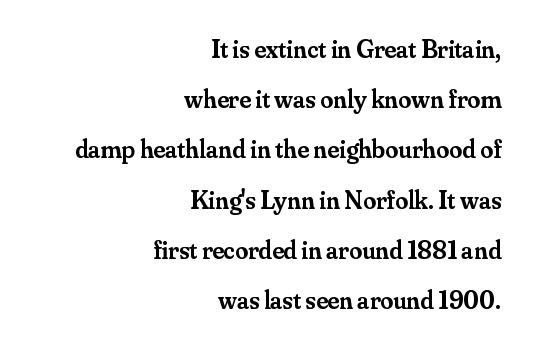
The letters stand upright; this is a roman face. Type without underlining. Glyph-to-glyph distance matches everyday printed text. The passage is arranged like a letterhead date or caption credit — flush right. As a designer I'd log this as weight 600, semibold.
